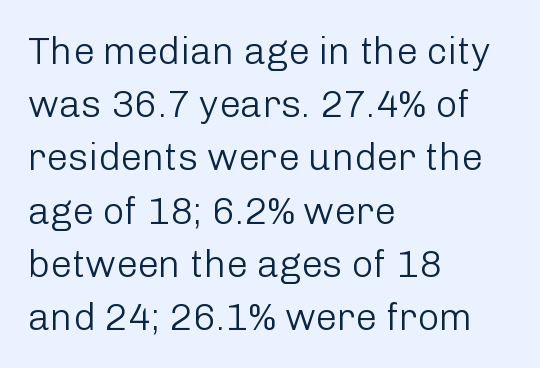
Q: Is the text bold? A: No.
Q: Is the text italic (slanted)? A: No, it is upright.
Q: Is the typeface a serif or a sans-serif typeface? A: Sans-serif.
Q: Is the text underlined? A: No.
Q: How is the paragraph aligned? A: Left-aligned.
Q: Is the spacing between letters normal or unusually wide? A: Normal.
Q: Is the spacing between lines tight, normal or loose? A: Normal.
Q: Width (condensed, normal, or wide)? A: Normal.
Q: Stroke contrast? A: Low.
Q: x-height? A: Medium.
Q: Monospaced? A: No.
